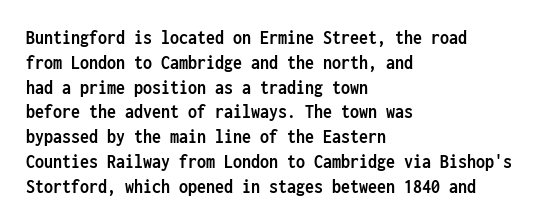
The image shows 20 px bold type, upright; set left-aligned, line spacing 1.24x, normal letter spacing, not underlined.
